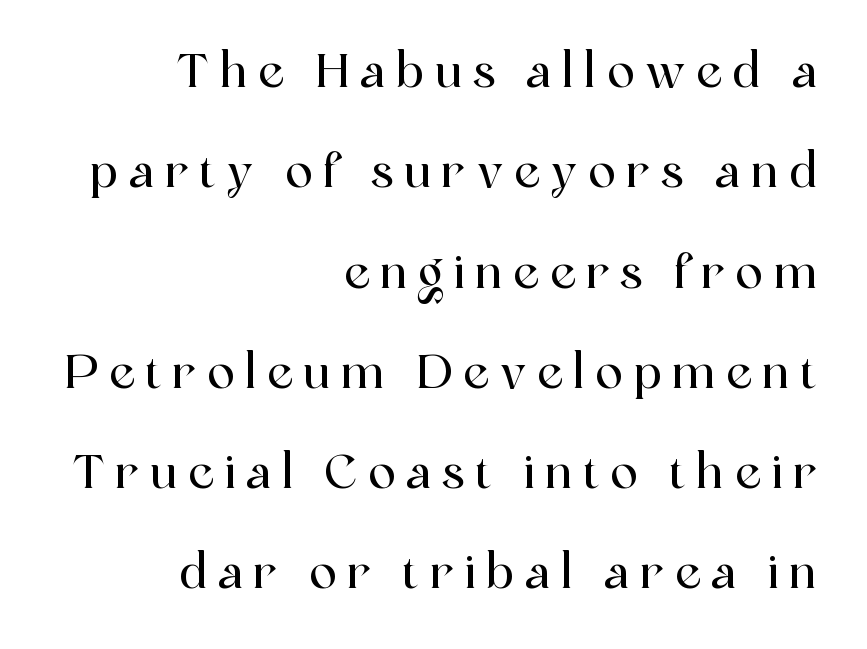
The font's upright variant was chosen for this text. Baseline-to-baseline distance is far greater than the letter height. In CSS terms this would be text-align: right. Characters follow at a spacing far wider than the type designer built in.
